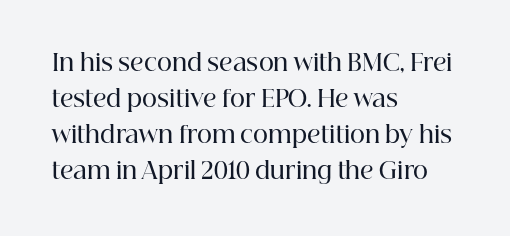
Visually the block forms a straight wall on the left and a jagged coastline on the right. Bold? Not quite — semibold, heavier than regular but stopping short. Horizontal bands of white between lines are of average thickness. Inter-character spacing is left at the font's built-in metrics.
